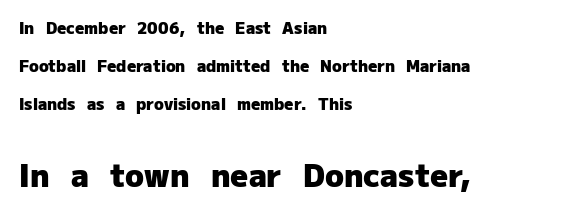
{"serif": "no", "italic": "no", "bold": "yes", "weight": "heavy", "width": "normal", "stroke_contrast": "low", "x_height": "medium", "monospaced": "no", "underline": "no", "align": "left", "line_spacing": "loose", "line_spacing_ratio": 2.39, "letter_spacing": "normal", "letter_spacing_em": 0.0, "larger_block": "second", "size_ratio": 1.94, "glyph_px": 31}
